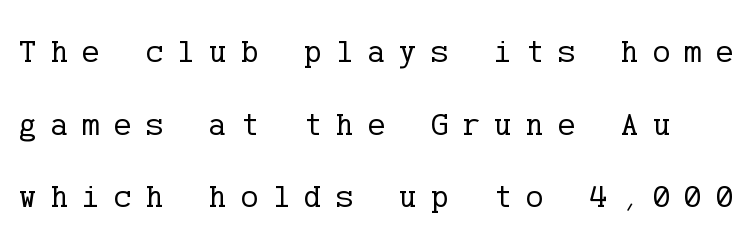
You could only call the tracking loose — the letters float apart. This rendering features lettering with no underline. Summary of weight: not heavy and not bold. Is there much room between lines? Yes — plenty of vertical air separates them. This rendering employs a face with finishing strokes, i.e., a serif.
